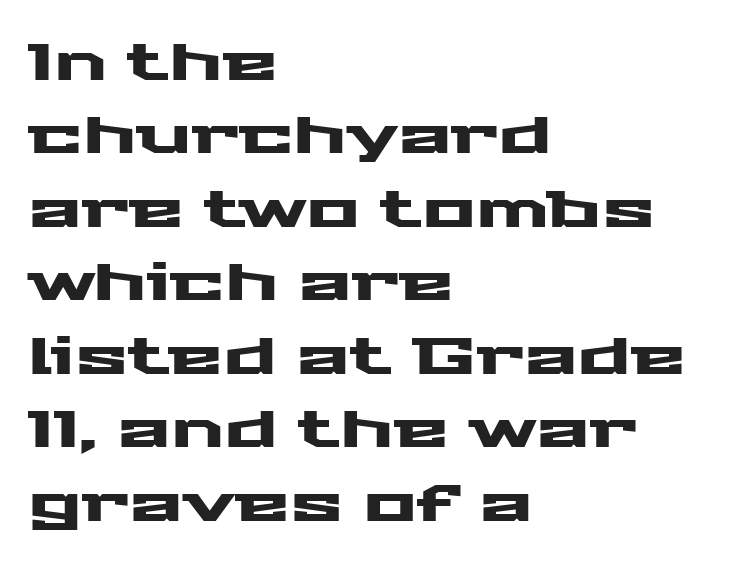
{"serif": "no", "italic": "no", "width": "wide", "stroke_contrast": "medium", "x_height": "medium", "monospaced": "no", "underline": "no", "align": "left", "line_spacing": "normal", "line_spacing_ratio": 1.47, "letter_spacing": "normal", "letter_spacing_em": 0.0, "glyph_px": 50}
